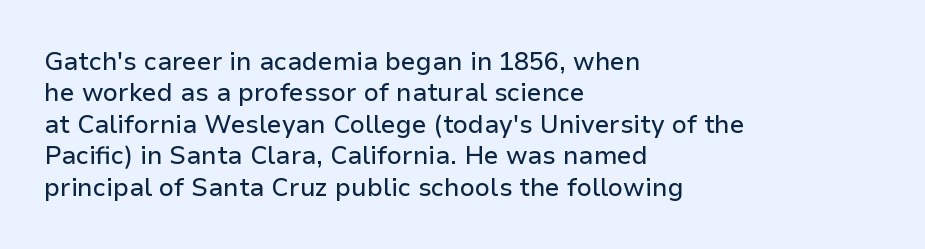
Q: Is the text italic (slanted)? A: No, it is upright.
Q: Is the text underlined? A: No.
Q: How is the paragraph aligned? A: Left-aligned.
Q: Is the spacing between letters normal or unusually wide? A: Normal.
Q: Is the spacing between lines tight, normal or loose? A: Normal.
